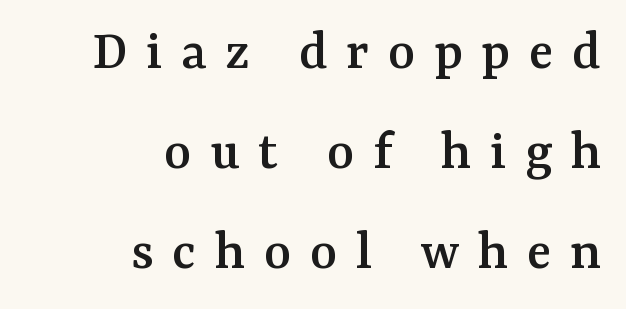
Posture: vertical. The strip under each line holds only bare page. The tracking reads as deliberately expanded to a designer's eye. Serifs: yes, visible at the terminals of the letterforms.
